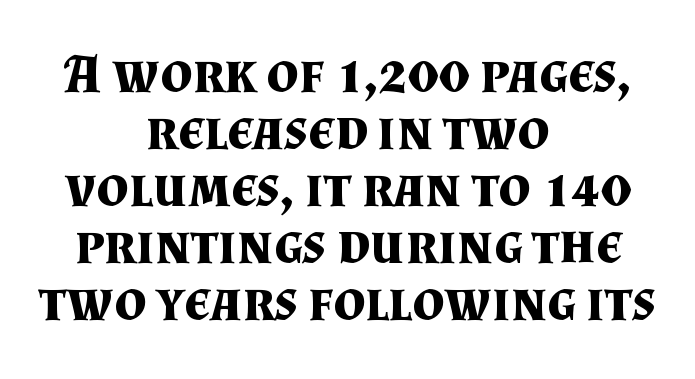
{"serif": "yes", "italic": "no", "bold": "yes", "weight": "bold", "width": "normal", "stroke_contrast": "medium", "x_height": "small", "monospaced": "no", "underline": "no", "align": "center", "line_spacing": "tight", "line_spacing_ratio": 1.02, "letter_spacing": "normal", "letter_spacing_em": 0.0, "glyph_px": 56}
